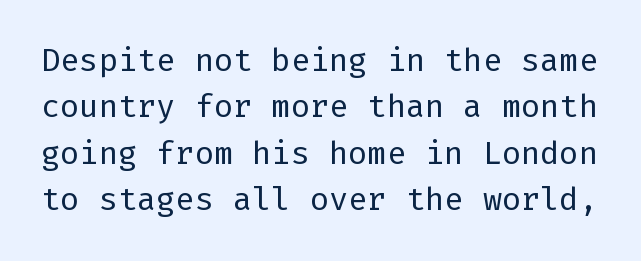
The image shows 32 px regular-weight sans-serif type, upright; set normal line spacing (1.45x), normal letter spacing, not underlined; low stroke contrast and a medium x-height.
